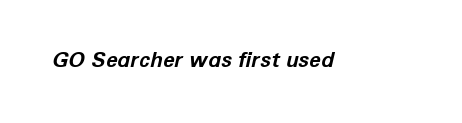
Q: Is the text bold? A: Yes.
Q: Is the text italic (slanted)? A: Yes, it leans right by about 12 degrees.
Q: Is the text underlined? A: No.
Q: Is the spacing between letters normal or unusually wide? A: Normal.
